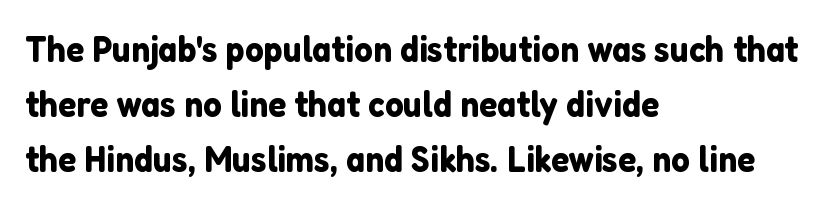
{"serif": "no", "italic": "no", "width": "normal", "stroke_contrast": "low", "x_height": "medium", "monospaced": "no", "underline": "no", "align": "left", "line_spacing": "normal", "line_spacing_ratio": 1.49, "letter_spacing": "normal", "letter_spacing_em": 0.0, "glyph_px": 37}
